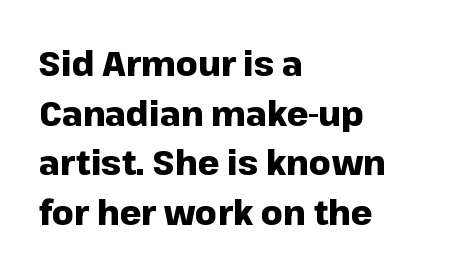
The characters display no serif detailing; their extremities are plain. Do the characters align in a grid? No, the font is proportional. If you measured baseline to baseline, you'd find a middling distance. Underlining? Definitely not there. Characters follow at the spacing the type designer built in. In CSS terms this would be text-align: left.
